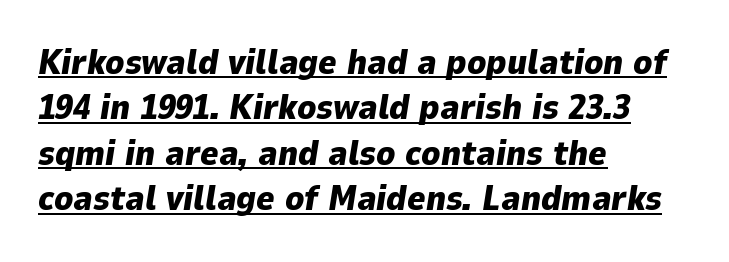
{"italic": "yes", "lean": "right", "slant_degrees": 9, "bold": "yes", "weight": "heavy", "width": "normal", "stroke_contrast": "low", "x_height": "medium", "monospaced": "no", "underline": "yes", "align": "left", "line_spacing": "normal", "line_spacing_ratio": 1.3, "letter_spacing": "normal", "letter_spacing_em": 0.0, "glyph_px": 35}
